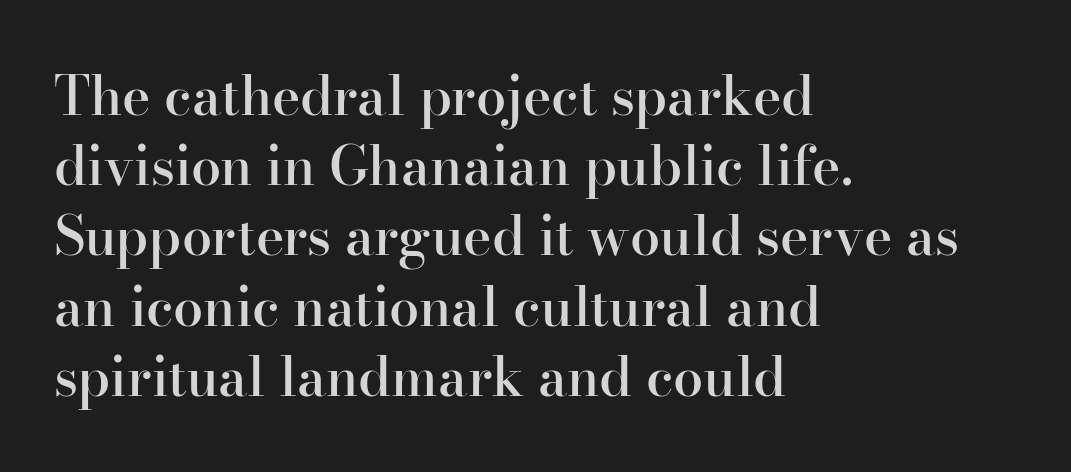
Does the type have serifs? Yes, each stem ends in a small foot. What weight is shown? A semibold, between regular and bold. The setting favours the left margin, as ordinary paragraphs usually do. Observe the ordinary spacing: letters are neighbours, not strangers.
